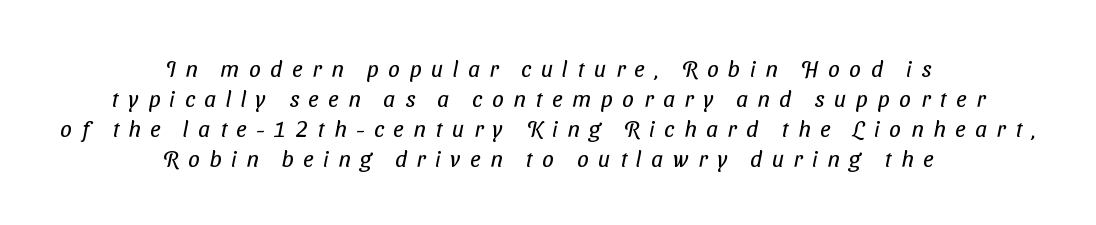
{"bold": "no", "underline": "no", "align": "center", "line_spacing": "normal", "line_spacing_ratio": 1.3, "letter_spacing": "wide", "letter_spacing_em": 0.42, "glyph_px": 23}
